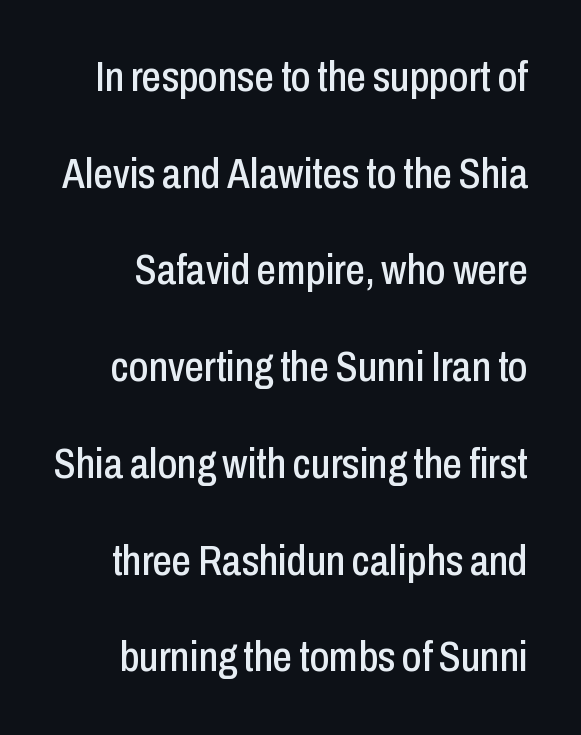
The axis of the letterforms is exactly vertical. Letterform terminals end flat and unadorned throughout the passage. There is no visible air inserted between adjacent glyphs. Line spacing here is loose. Character widths vary here, with narrow letters taking less room than wide ones. The space directly below the letters is spotless.
